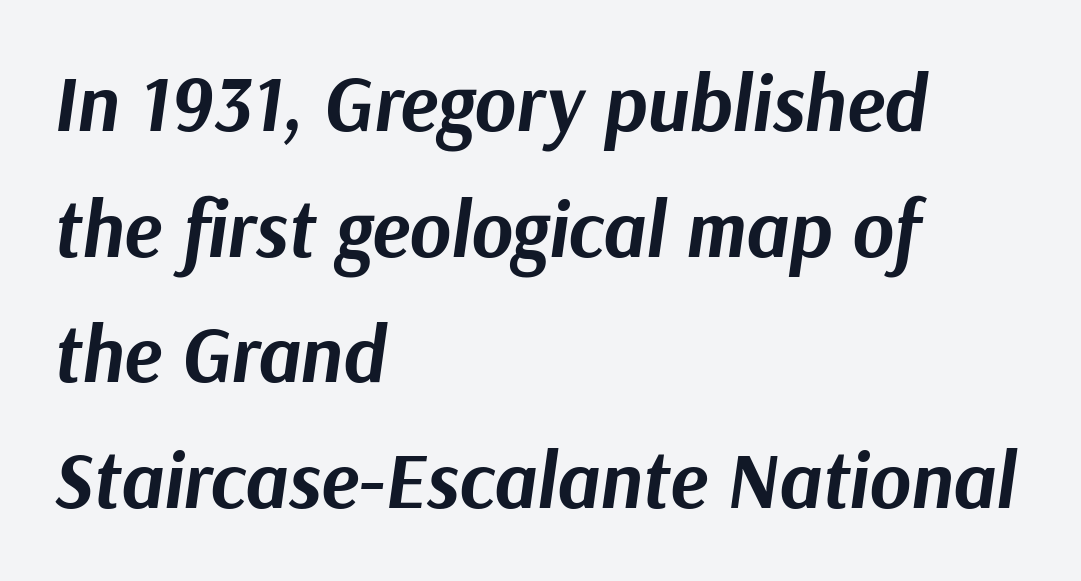
Here the glyphs are tracked normally, forming tight word shapes. The axis of the letterforms is tilted away from vertical. Caption: multi-line text, flush left, ragged right. These lines sit exactly where default settings would place them. The face used here is proportionally spaced, like ordinary book or web type. The sample has been set heavy, in full bold.
